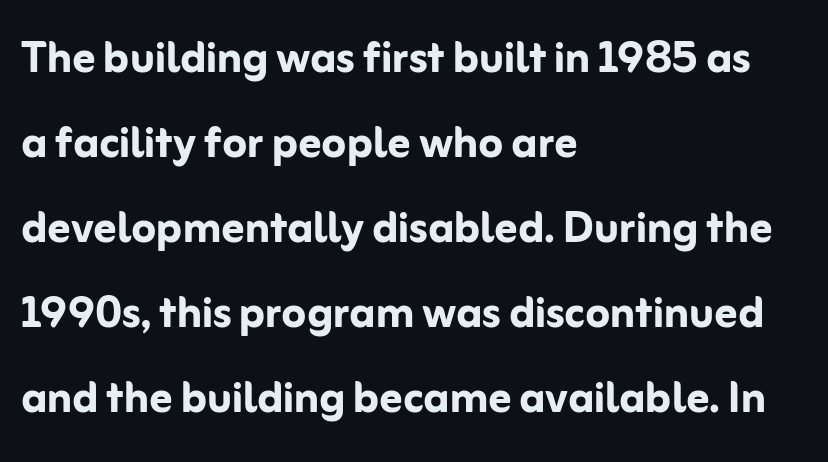
Quick note: not italic, upright. These lines sit exactly where default settings would place them. The horizontal fit of the characters is conventional and even. Note the varied advance widths — an 'i' is clearly narrower than an 'm'.
